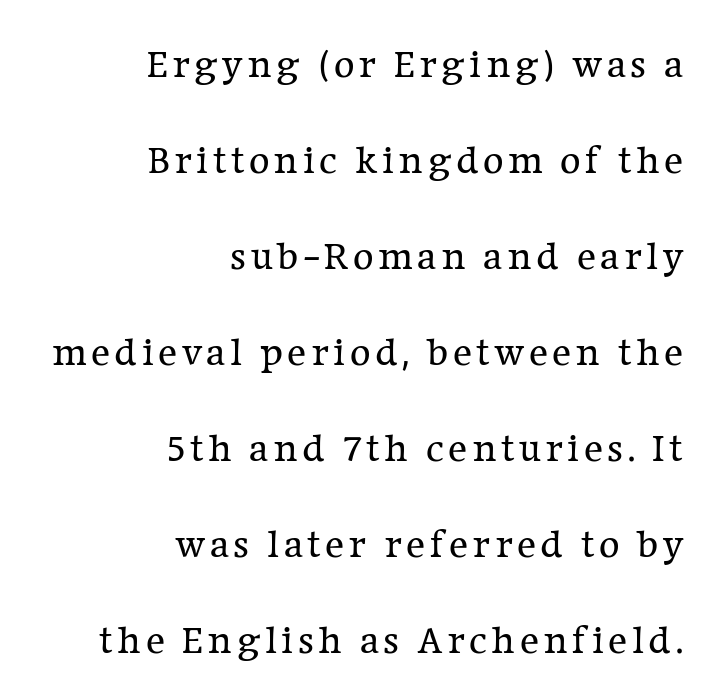
The image shows 40 px regular-weight serif type, upright; set right-aligned, loose line spacing (2.4x), not underlined; low stroke contrast and a medium x-height.
